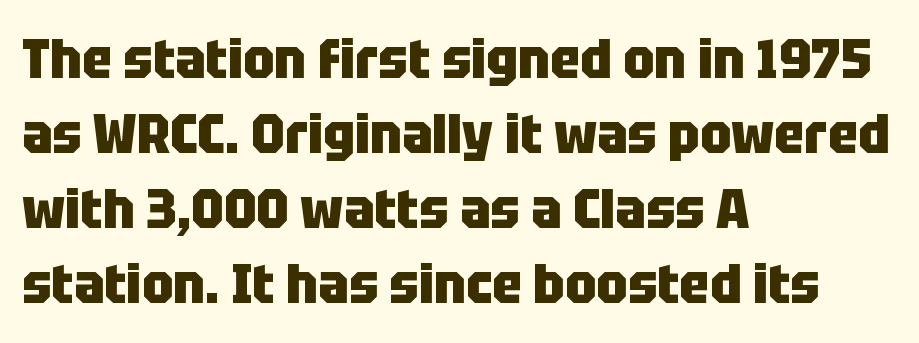
The image shows 56 px heavy, condensed sans-serif type, upright; set left-aligned, normal line spacing (1.34x), normal letter spacing, not underlined; low stroke contrast and a large x-height.
